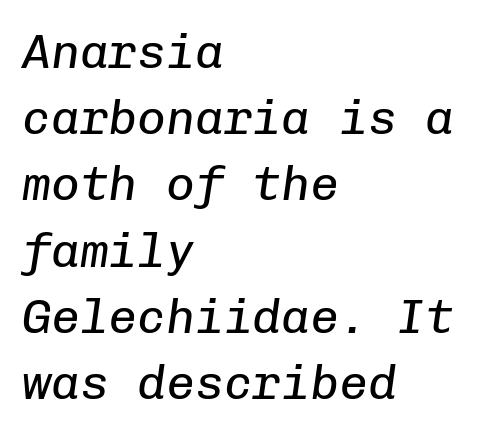
{"italic": "yes", "lean": "right", "slant_degrees": 8, "bold": "no", "weight": "regular", "width": "normal", "stroke_contrast": "low", "x_height": "medium", "monospaced": "yes", "underline": "no", "align": "left", "line_spacing": "normal", "line_spacing_ratio": 1.38, "letter_spacing": "normal", "letter_spacing_em": 0.0, "glyph_px": 48}
